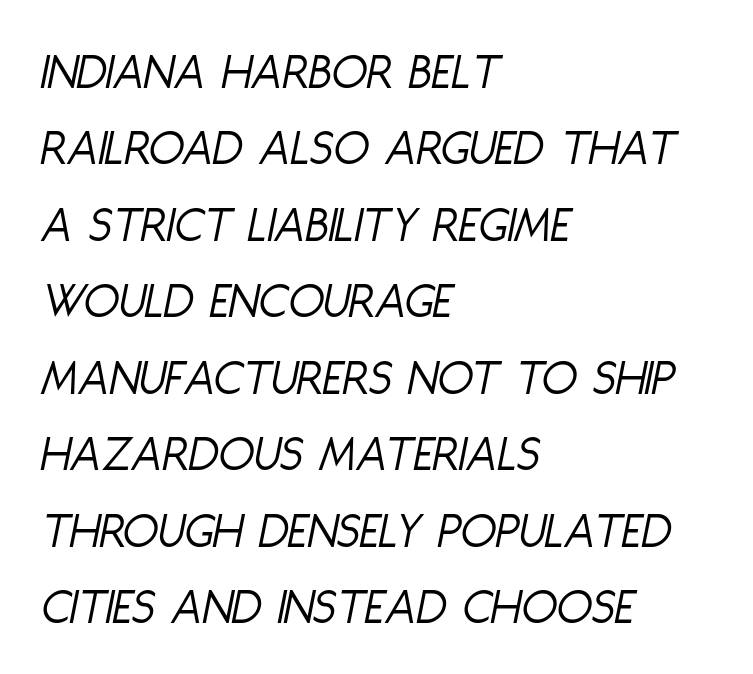
Q: Is the text bold? A: No.
Q: Is the text italic (slanted)? A: Yes, it leans right by about 11 degrees.
Q: Is the text underlined? A: No.
Q: How is the paragraph aligned? A: Left-aligned.
Q: Is the spacing between letters normal or unusually wide? A: Normal.
Q: Is the spacing between lines tight, normal or loose? A: Normal.
Q: Width (condensed, normal, or wide)? A: Condensed.
Q: Stroke contrast? A: Low.
Q: x-height? A: Large.
Q: Monospaced? A: No.
